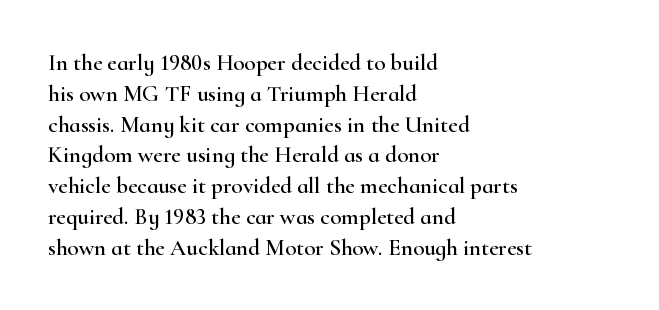
The image shows 23 px text type, upright; set left-aligned, normal line spacing (1.34x), normal letter spacing, not underlined.
